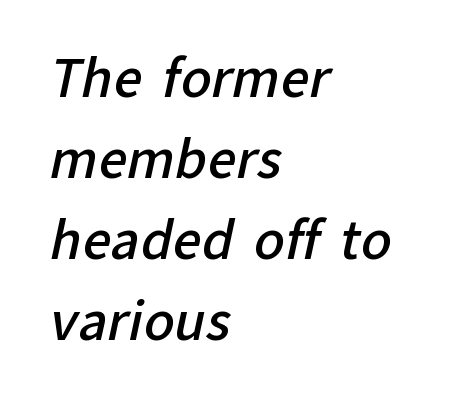
Q: Is the text bold? A: Semi-bold.
Q: Is the typeface a serif or a sans-serif typeface? A: Sans-serif.
Q: Is the text underlined? A: No.
Q: How is the paragraph aligned? A: Left-aligned.
Q: Is the spacing between letters normal or unusually wide? A: Normal.
Q: Is the spacing between lines tight, normal or loose? A: Normal.
Q: Width (condensed, normal, or wide)? A: Normal.
Q: Stroke contrast? A: Low.
Q: x-height? A: Medium.
Q: Monospaced? A: No.
